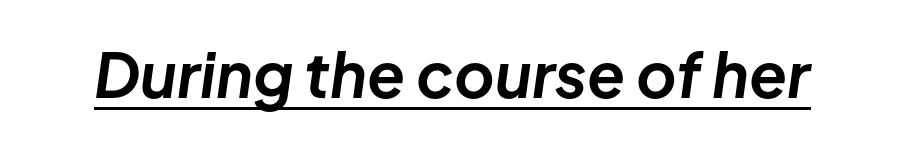
Q: Is the text bold? A: Yes.
Q: Is the text italic (slanted)? A: Yes, it leans right by about 8 degrees.
Q: Is the text underlined? A: Yes.
Q: Is the spacing between letters normal or unusually wide? A: Normal.
Q: Width (condensed, normal, or wide)? A: Normal.
Q: Stroke contrast? A: Low.
Q: x-height? A: Medium.
Q: Monospaced? A: No.
